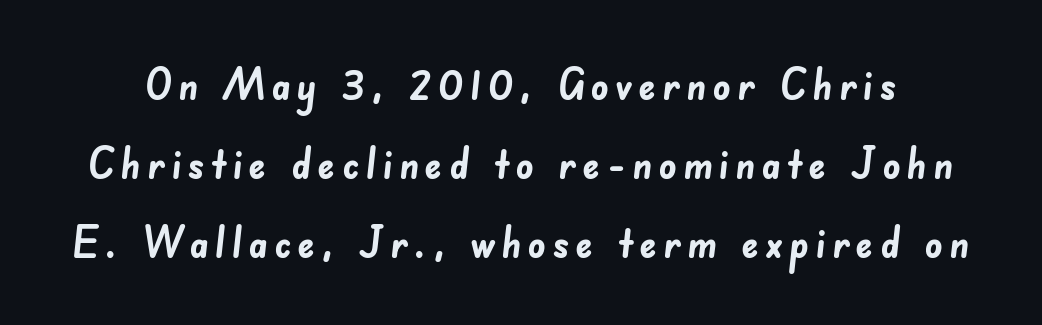
This is heavy type, rendered in bold. You could not count columns in this text — the font is proportionally spaced. The zone under the glyphs is completely vacant. Does the type have serifs? No, each stem ends abruptly.
